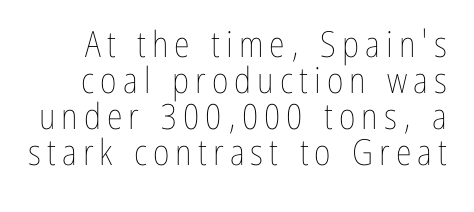
Q: Is the text bold? A: No.
Q: Is the text italic (slanted)? A: No, it is upright.
Q: Is the text underlined? A: No.
Q: Is the spacing between lines tight, normal or loose? A: Tight.
Q: Width (condensed, normal, or wide)? A: Condensed.
Q: Stroke contrast? A: Low.
Q: x-height? A: Medium.
Q: Monospaced? A: No.
